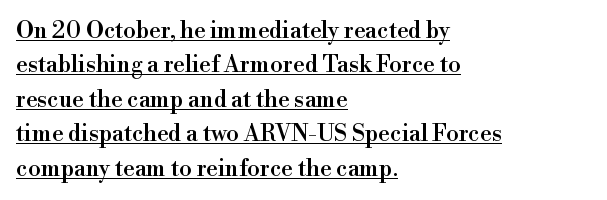
The letters stand upright; this is a roman face. You can see a thin bar hugging the bottom of the glyphs. Short and long lines alike share a common starting point at left. Default kerning and tracking; the words read as compact shapes. Summary of vertical rhythm: regular, with standard interline spacing.
